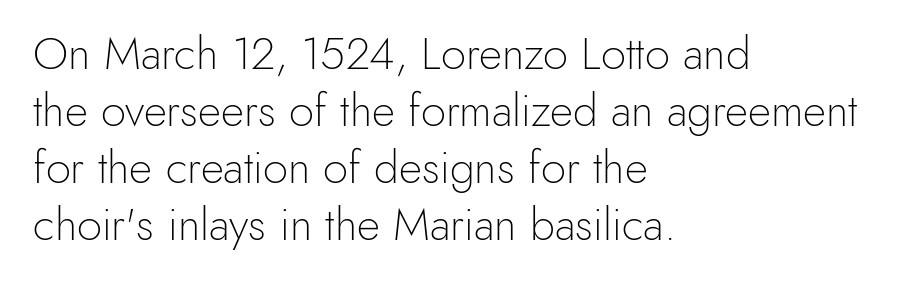
{"serif": "no", "italic": "no", "bold": "no", "weight": "light", "width": "normal", "x_height": "small", "monospaced": "no", "underline": "no", "align": "left", "line_spacing": "normal", "line_spacing_ratio": 1.27, "letter_spacing": "normal", "letter_spacing_em": 0.0, "glyph_px": 45}
